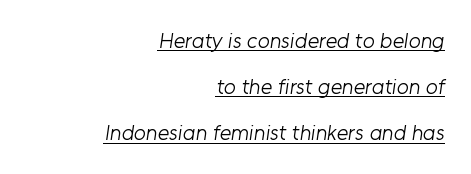
Q: Is the text bold? A: No.
Q: Is the text underlined? A: Yes.
Q: How is the paragraph aligned? A: Right-aligned.
Q: Is the spacing between letters normal or unusually wide? A: Normal.
Q: Is the spacing between lines tight, normal or loose? A: Loose.
